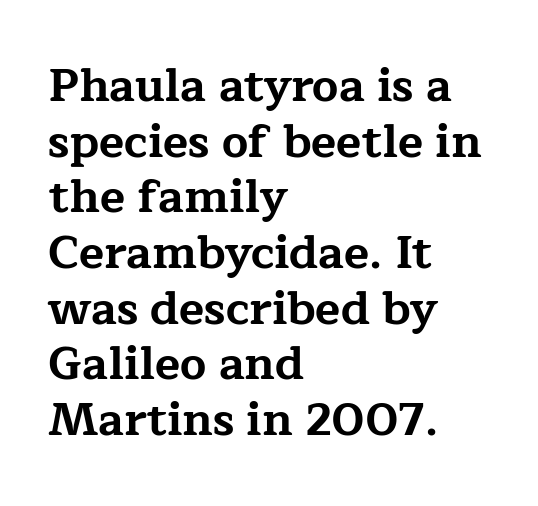
Letter spacing: default. The type sits square on the baseline with zero lean. Character widths vary here, with narrow letters taking less room than wide ones. Underlining? Definitely not there.
